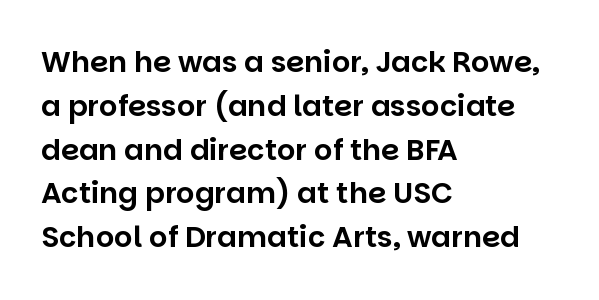
The image shows 29 px sans-serif type, upright; set left-aligned, normal line spacing (1.51x), normal letter spacing, not underlined; low stroke contrast and a large x-height.
